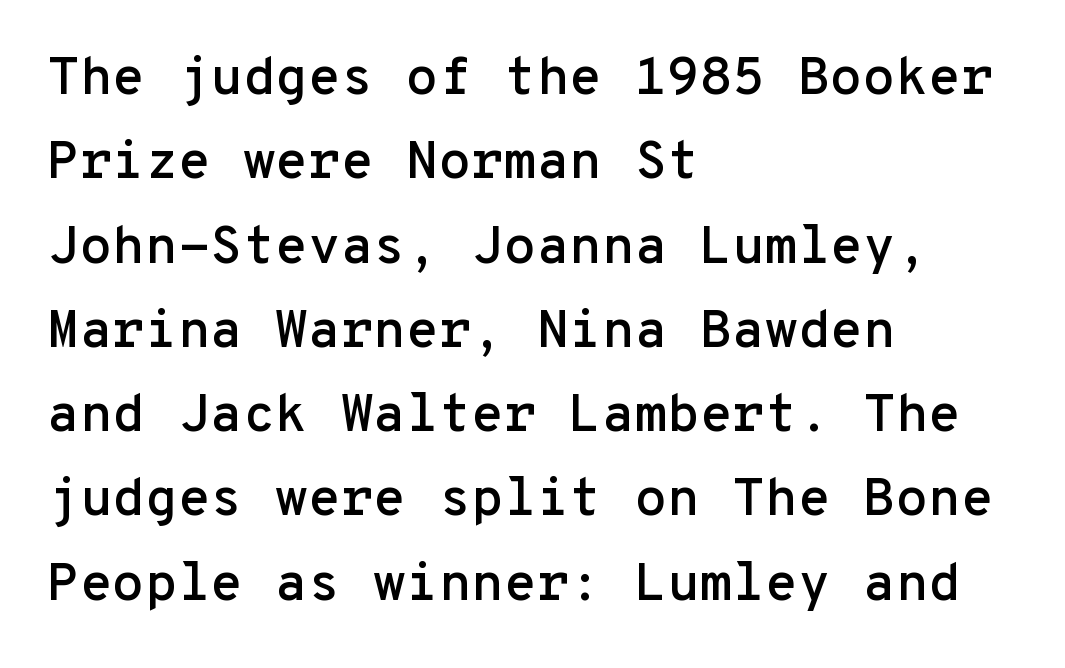
{"serif": "no", "italic": "no", "width": "normal", "stroke_contrast": "low", "x_height": "medium", "monospaced": "yes", "underline": "no", "align": "left", "line_spacing": "normal", "line_spacing_ratio": 1.59, "letter_spacing": "normal", "letter_spacing_em": 0.0, "glyph_px": 53}
